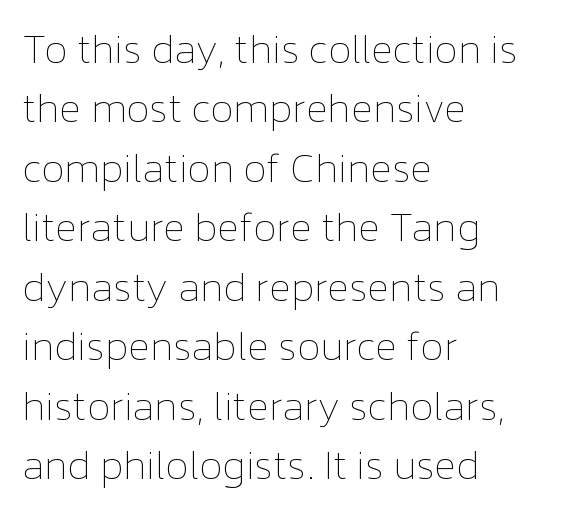
Q: Is the text bold? A: No.
Q: Is the text italic (slanted)? A: No, it is upright.
Q: Is the text underlined? A: No.
Q: How is the paragraph aligned? A: Left-aligned.
Q: Is the spacing between letters normal or unusually wide? A: Normal.
Q: Is the spacing between lines tight, normal or loose? A: Normal.
Q: Width (condensed, normal, or wide)? A: Normal.
Q: Stroke contrast? A: Low.
Q: x-height? A: Medium.
Q: Monospaced? A: No.
